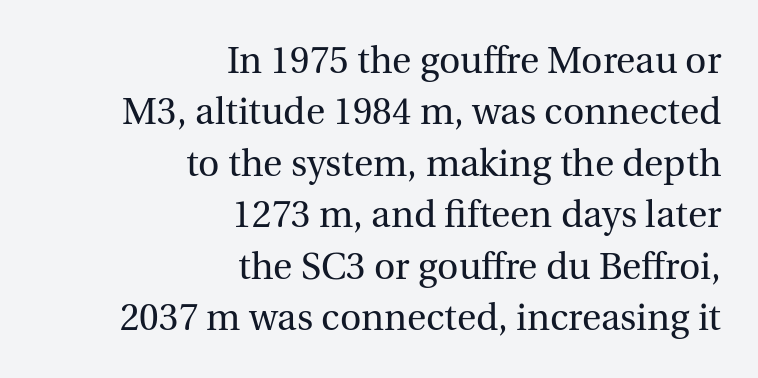
{"serif": "yes", "italic": "no", "bold": "no", "weight": "regular", "width": "normal", "x_height": "medium", "monospaced": "no", "underline": "no", "align": "right", "line_spacing": "normal", "line_spacing_ratio": 1.39, "letter_spacing": "normal", "letter_spacing_em": 0.0, "glyph_px": 37}
